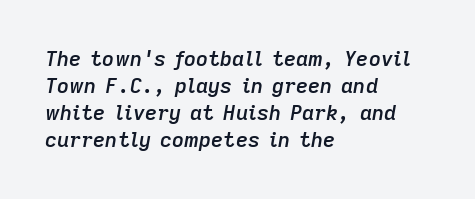
The image shows 21 px text type, italic (leaning right); set left-aligned, normal line spacing (1.29x), normal letter spacing, not underlined.
